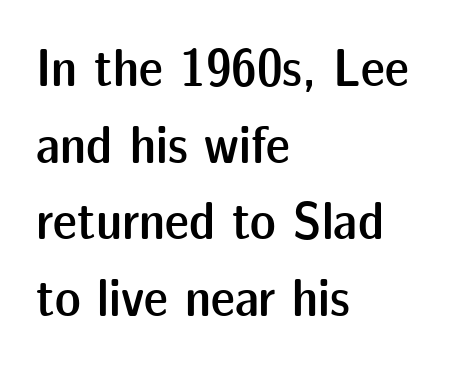
{"serif": "no", "italic": "no", "bold": "semi", "weight": "semibold", "width": "normal", "stroke_contrast": "low", "x_height": "medium", "monospaced": "no", "underline": "no", "align": "left", "line_spacing": "normal", "line_spacing_ratio": 1.42, "letter_spacing": "normal", "letter_spacing_em": 0.0, "glyph_px": 54}
